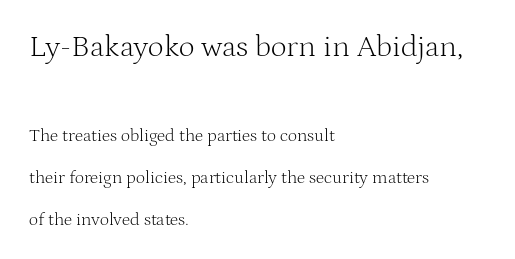
Q: Is the text bold? A: No.
Q: Is the text italic (slanted)? A: No, it is upright.
Q: Is the typeface a serif or a sans-serif typeface? A: Serif.
Q: Is the text underlined? A: No.
Q: How is the paragraph aligned? A: Left-aligned.
Q: Is the spacing between letters normal or unusually wide? A: Normal.
Q: Is the spacing between lines tight, normal or loose? A: Loose.
Q: Which block of text is set in a larger size, the first (top) or the second (bottom)? A: The first (top) one.
Q: Width (condensed, normal, or wide)? A: Normal.
Q: Stroke contrast? A: Medium.
Q: x-height? A: Medium.
Q: Monospaced? A: No.
